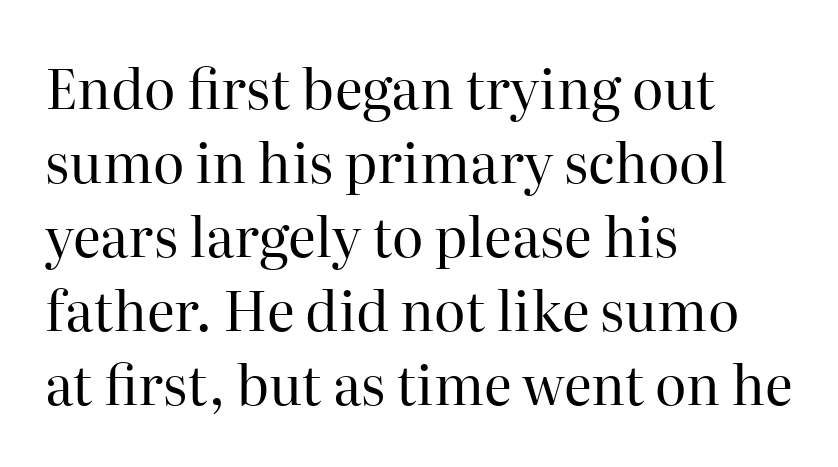
The leading is moderate, giving the passage an even texture. Here the designer chose a conventional face with non-uniform glyph widths. Stroke thickness stays within the range of a standard reading face or lighter. Quick note: underline off. The line texture is even and compact thanks to regular tracking.
